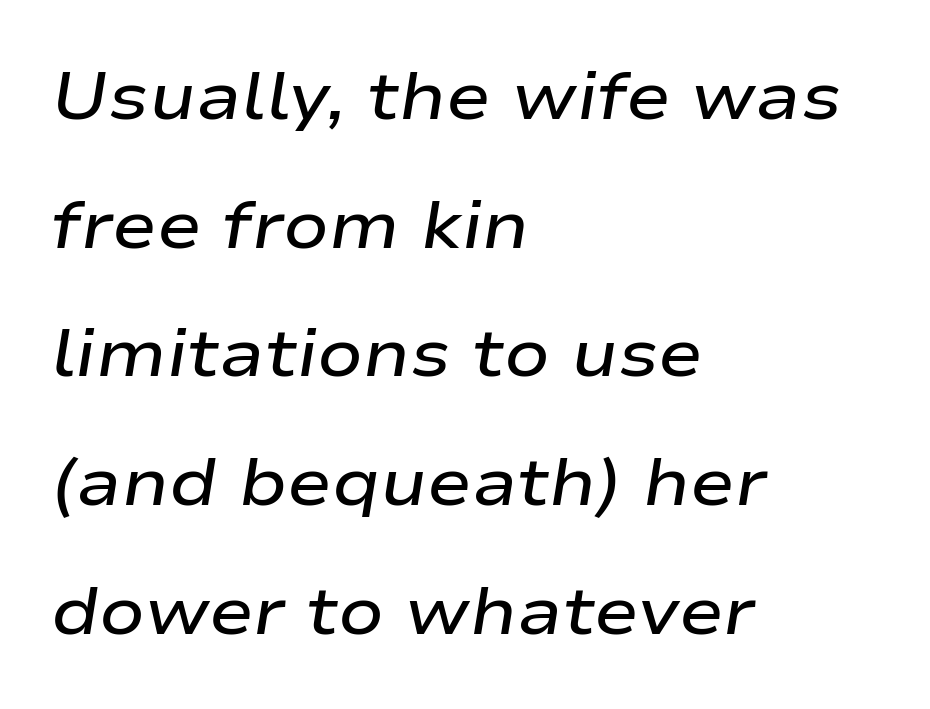
The image shows 67 px semibold, wide type, italic (leaning right); set left-aligned, loose line spacing (1.92x), normal letter spacing, not underlined; low stroke contrast and a medium x-height.
